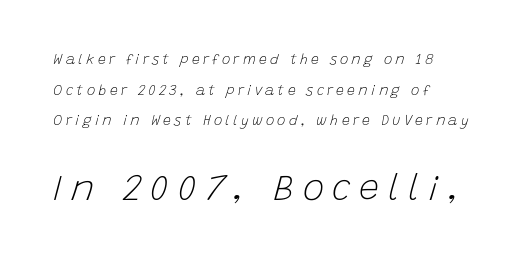
Q: Is the text bold? A: No.
Q: Is the text italic (slanted)? A: Yes, it leans right by about 15 degrees.
Q: Is the text underlined? A: No.
Q: How is the paragraph aligned? A: Left-aligned.
Q: Is the spacing between letters normal or unusually wide? A: Unusually wide.
Q: Is the spacing between lines tight, normal or loose? A: Loose.
Q: Which block of text is set in a larger size, the first (top) or the second (bottom)? A: The second (bottom) one.
Q: Width (condensed, normal, or wide)? A: Normal.
Q: Stroke contrast? A: Low.
Q: x-height? A: Large.
Q: Monospaced? A: No.
